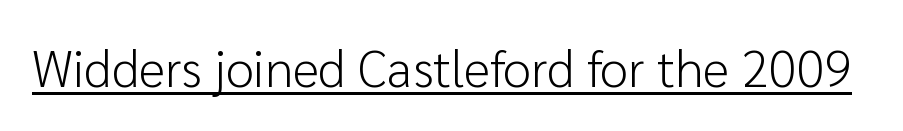
Does the lettering tilt? It doesn't — this is upright. Bold? No — there's no thickening of the strokes. Each letter keeps its own natural width here, so spacing adapts to shape. Look at the tracking — it's just the regular setting, nothing added.
